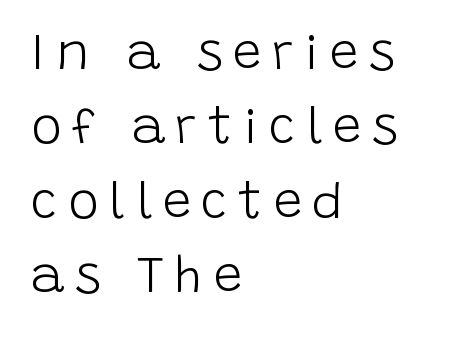
{"serif": "no", "italic": "no", "bold": "no", "weight": "light", "width": "normal", "stroke_contrast": "low", "x_height": "large", "monospaced": "no", "underline": "no", "align": "left", "line_spacing": "normal", "line_spacing_ratio": 1.46, "letter_spacing": "wide", "letter_spacing_em": 0.21, "glyph_px": 51}
